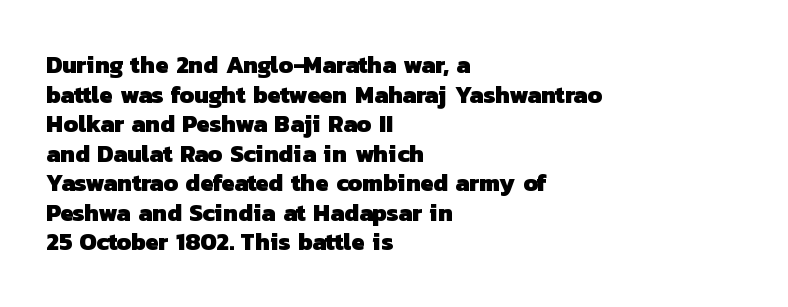
Q: Is the text bold? A: Yes.
Q: Is the text underlined? A: No.
Q: How is the paragraph aligned? A: Left-aligned.
Q: Is the spacing between letters normal or unusually wide? A: Normal.
